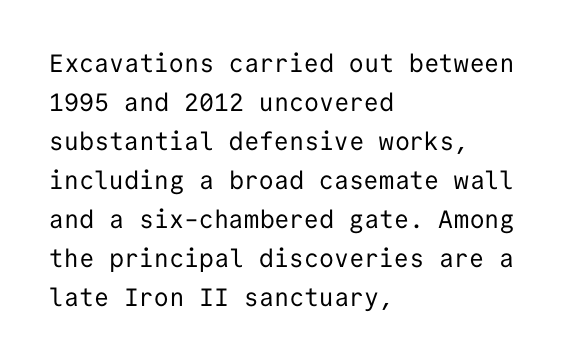
The image shows 25 px text type, upright; set left-aligned, normal line spacing (1.56x), normal letter spacing, not underlined.
